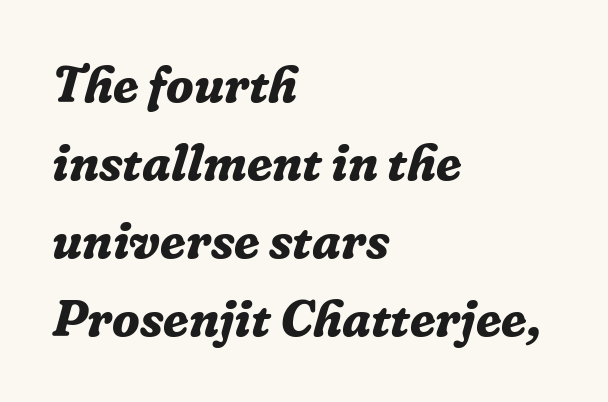
{"serif": "yes", "italic": "yes", "lean": "right", "slant_degrees": 16, "bold": "yes", "weight": "bold", "width": "normal", "stroke_contrast": "low", "x_height": "medium", "monospaced": "no", "underline": "no", "align": "left", "line_spacing": "normal", "line_spacing_ratio": 1.53, "letter_spacing": "normal", "letter_spacing_em": 0.0, "glyph_px": 51}
